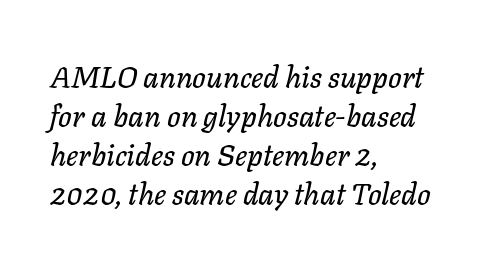
Horizontal alignment here is leftward, the default for most running prose. The line-height multiplier appears to be the usual default. Default kerning and tracking; the words read as compact shapes. Tall strokes in this sample are angled rather than plumb.
